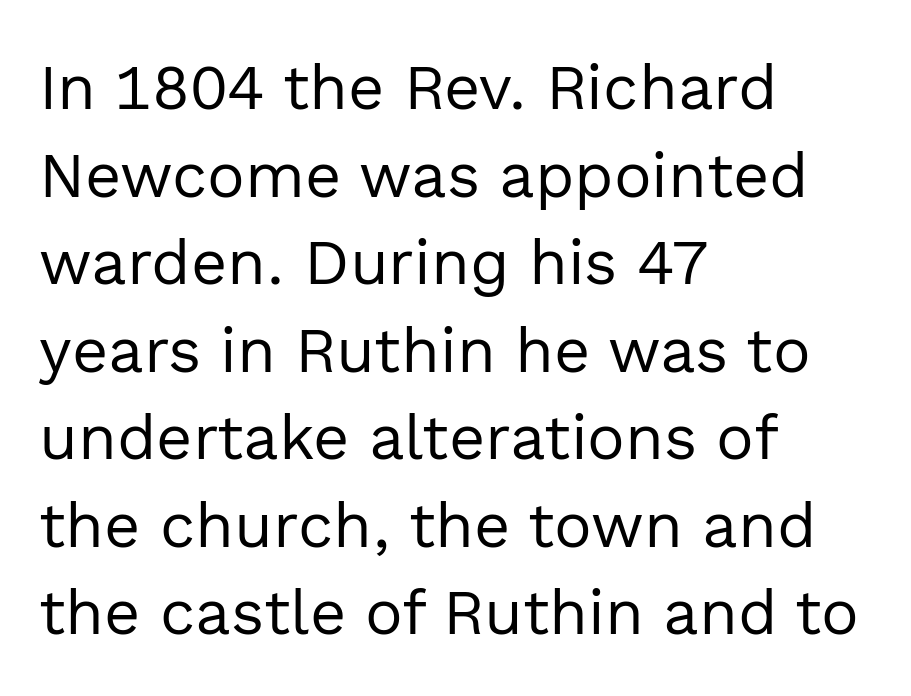
{"serif": "no", "italic": "no", "bold": "no", "weight": "regular", "width": "normal", "x_height": "medium", "monospaced": "no", "underline": "no", "align": "left", "line_spacing": "normal", "line_spacing_ratio": 1.39, "letter_spacing": "normal", "letter_spacing_em": 0.0, "glyph_px": 63}
